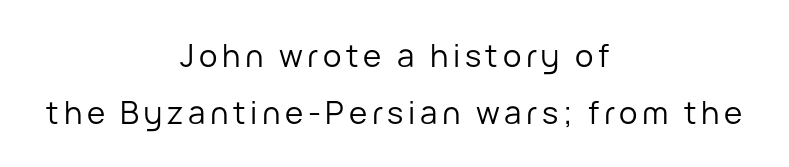
Alignment: centered. Stroke mass is kept to a normal reading level or below. Unlike italic type, these characters show no tilt at all. I'd call this a sans setting — the letters go barefoot. Only glyphs here, with clear space below each row.
